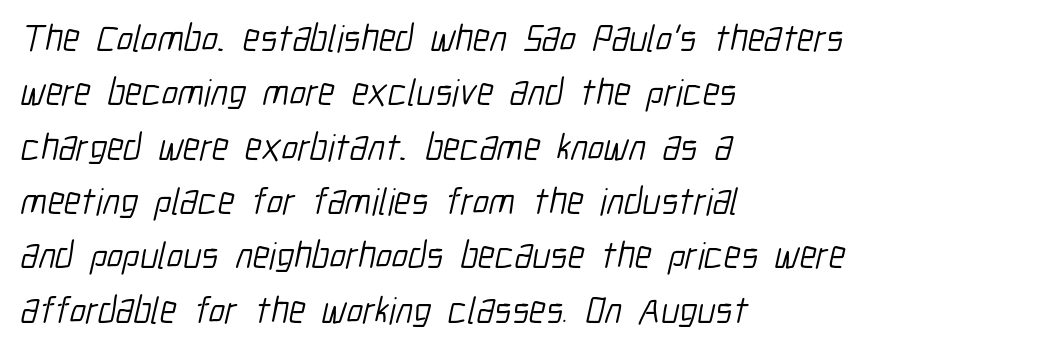
The image shows 38 px light, condensed sans-serif type; set left-aligned, normal line spacing (1.43x), normal letter spacing, not underlined; low stroke contrast and a medium x-height.
